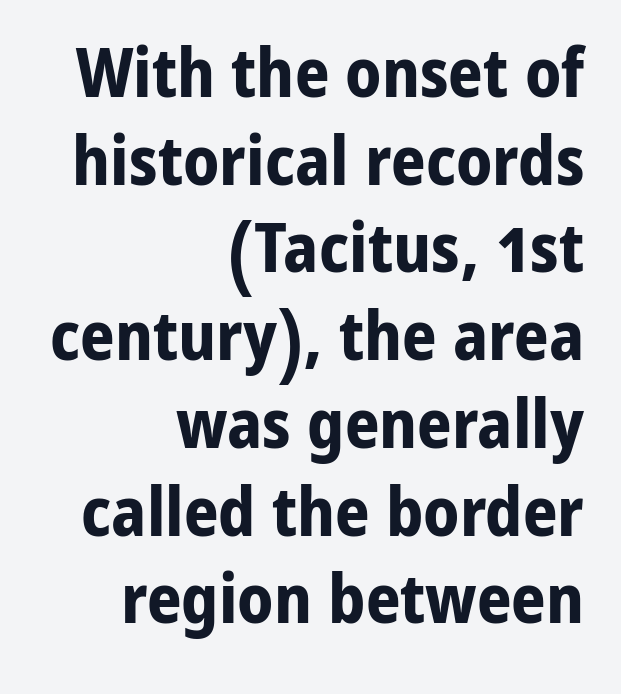
The image shows 68 px bold sans-serif type, upright; set right-aligned, normal line spacing (1.29x), normal letter spacing, not underlined; low stroke contrast and a medium x-height.
